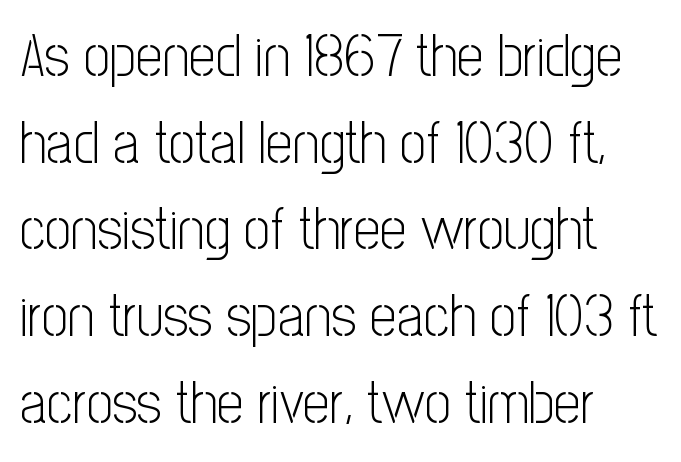
The image shows 59 px light, condensed sans-serif type, upright; set left-aligned, normal line spacing (1.47x), normal letter spacing, not underlined; low stroke contrast and a medium x-height.
